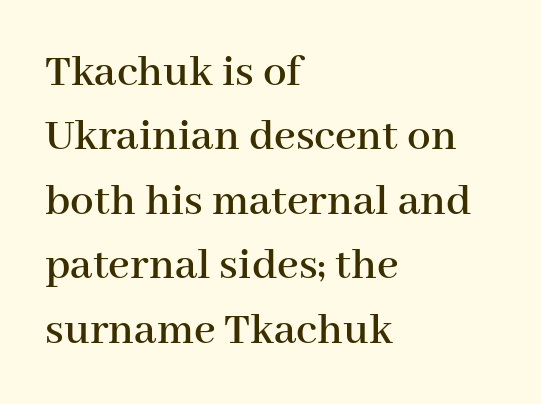
{"serif": "yes", "italic": "no", "width": "normal", "stroke_contrast": "high", "x_height": "medium", "monospaced": "no", "underline": "no", "align": "left", "line_spacing": "normal", "line_spacing_ratio": 1.37, "letter_spacing": "normal", "letter_spacing_em": 0.0, "glyph_px": 47}
